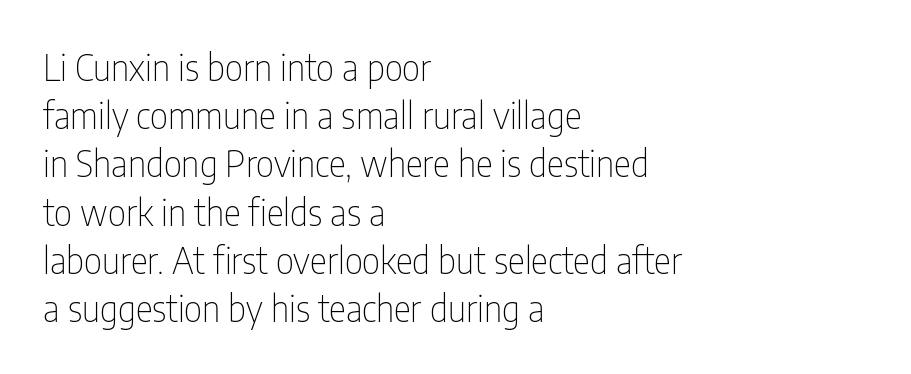
The image shows 36 px thin, condensed sans-serif type, upright; set left-aligned, normal line spacing (1.34x), normal letter spacing, not underlined; low stroke contrast and a medium x-height.
